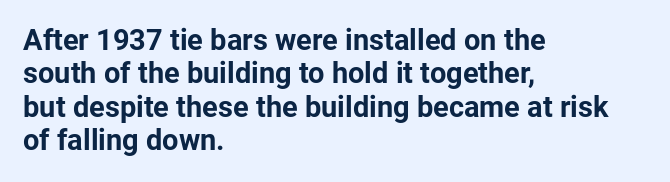
The image shows 29 px bold sans-serif type, upright; set left-aligned, tight line spacing (1.15x), normal letter spacing, not underlined; low stroke contrast and a medium x-height.
